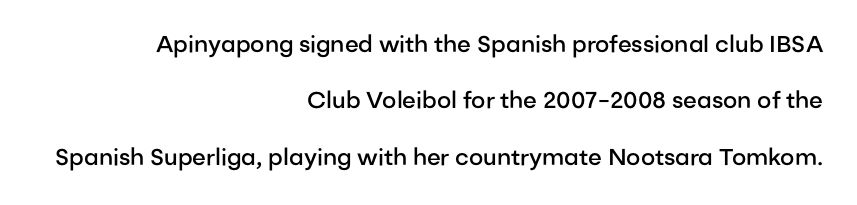
Compared with a flush-left layout, this one pins lines to the opposite, right side. Does the weight exceed regular? Yes, but only to semibold. Does the leading feel generous? Absolutely, it's lavish. These lines keep a tight, regular rhythm from letter to letter. Does the lettering tilt? It doesn't — this is upright. The area under the type is left untouched.
